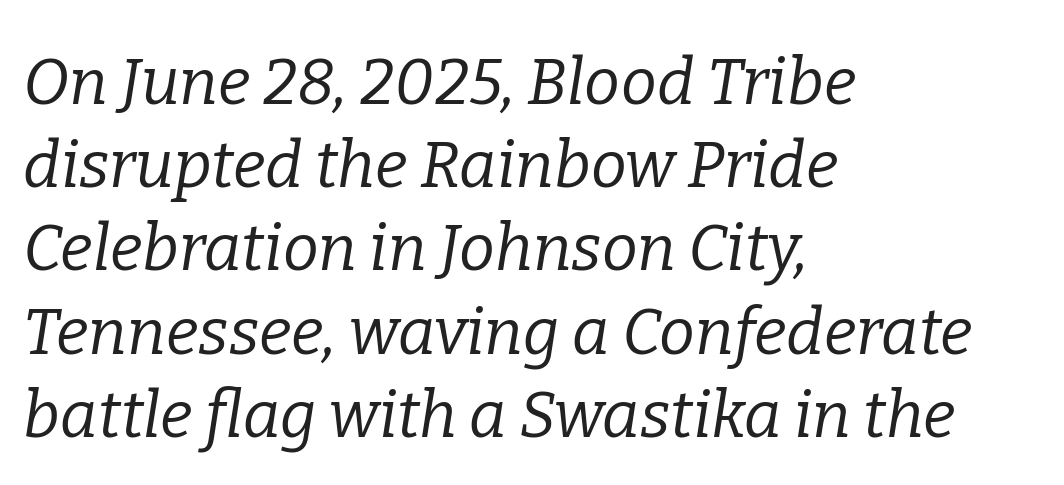
Anything drawn beneath the words? Only blank space. The type family on display is of the serif kind. What's the leading like? Ordinary, nothing unusual. The rendering anchors every line to the left-hand side. Here the designer chose a conventional face with non-uniform glyph widths. This rendering leaves character spacing at its baseline value.
